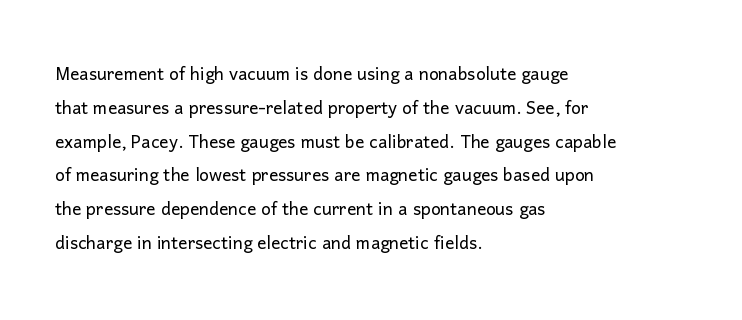
The image shows 23 px text type, upright; set left-aligned, normal line spacing (1.47x), normal letter spacing, not underlined.
